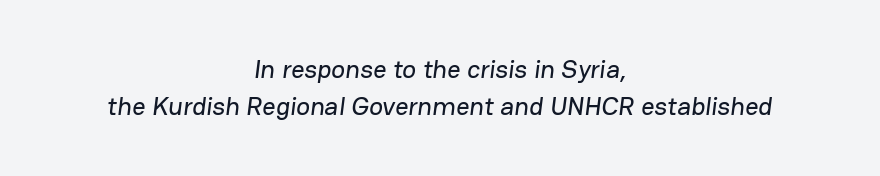
Clear beneath every line of the passage. Between one letter and the next there's only the usual sliver of space. The text block is weighted toward neither margin, spreading evenly from the middle. The space between consecutive lines is moderate.
